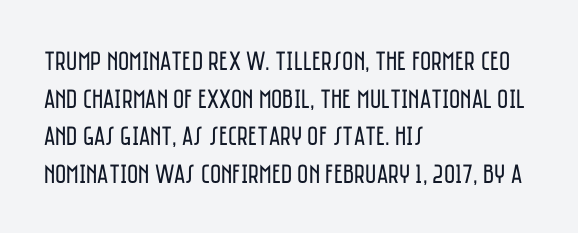
Notice how the stems are strictly vertical — no italics here. A bare baseline throughout the passage. Inter-character spacing is left at the font's built-in metrics. Vertical spacing — default. The ragged edge is on the right, which tells us the setting is flush left. The font sits on the lighter half of the weight spectrum, regular included.
